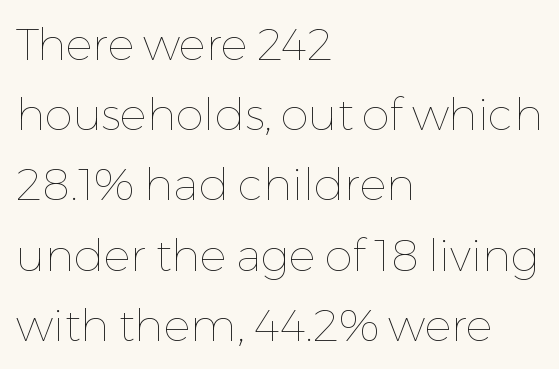
The typography opts for an upright posture over an oblique one. The rendering anchors every line to the left-hand side. Just letters on the line, the space beneath them empty. Short note: letters normally spaced. Unbolded letterforms with no extra heft. Honestly, the row spacing looks completely unremarkable.
